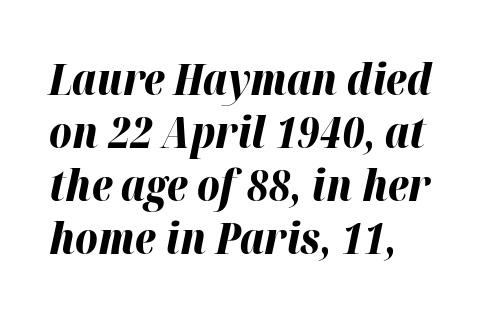
Q: Is the text bold? A: Yes.
Q: Is the text italic (slanted)? A: Yes, it leans right by about 12 degrees.
Q: Is the text underlined? A: No.
Q: How is the paragraph aligned? A: Left-aligned.
Q: Is the spacing between letters normal or unusually wide? A: Normal.
Q: Width (condensed, normal, or wide)? A: Normal.
Q: Stroke contrast? A: High.
Q: x-height? A: Medium.
Q: Monospaced? A: No.
